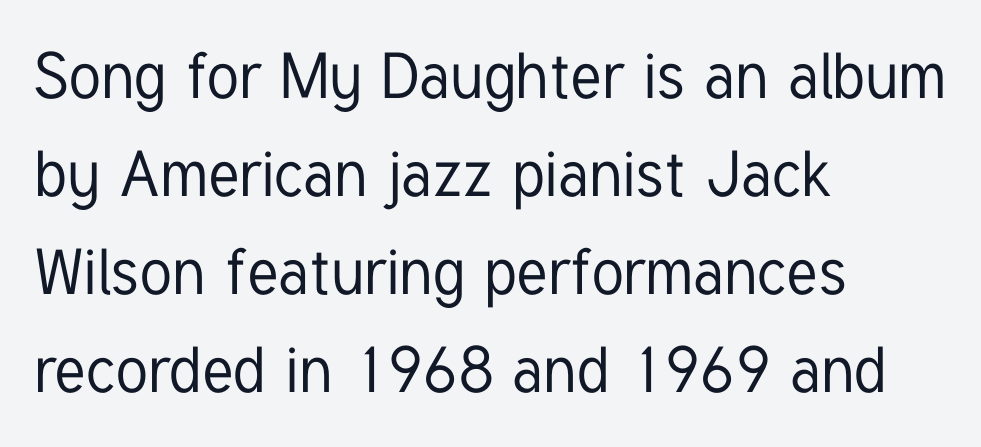
Q: Is the text italic (slanted)? A: No, it is upright.
Q: Is the typeface a serif or a sans-serif typeface? A: Sans-serif.
Q: Is the text underlined? A: No.
Q: How is the paragraph aligned? A: Left-aligned.
Q: Is the spacing between letters normal or unusually wide? A: Normal.
Q: Is the spacing between lines tight, normal or loose? A: Normal.
Q: Width (condensed, normal, or wide)? A: Condensed.
Q: Stroke contrast? A: Low.
Q: x-height? A: Medium.
Q: Monospaced? A: No.
